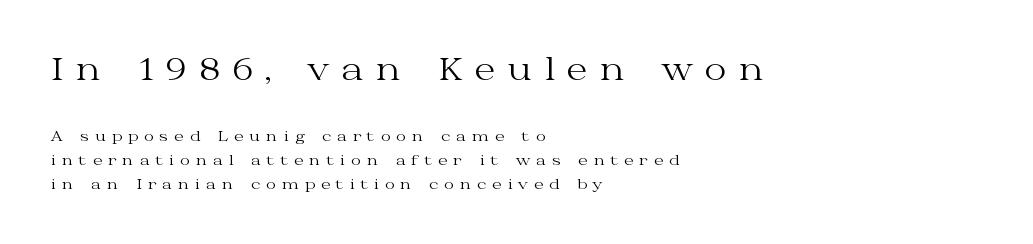
Character widths vary here, with narrow letters taking less room than wide ones. These two chunks differ in scale, with the top chunk taking the larger measure. This is not heavy type; no bold has been used. No italicization has been applied; the sample stays upright. The tracking reads as deliberately expanded to a designer's eye.
